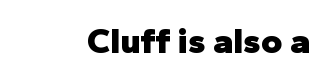
{"serif": "no", "italic": "no", "bold": "yes", "weight": "heavy", "width": "normal", "stroke_contrast": "low", "x_height": "medium", "monospaced": "no", "underline": "no", "letter_spacing": "normal", "letter_spacing_em": 0.0, "glyph_px": 36}
